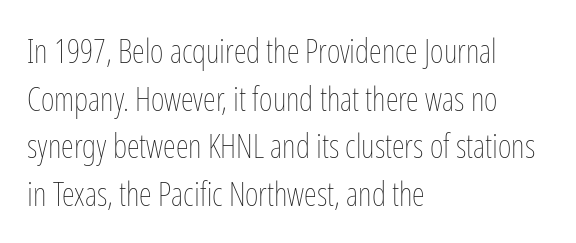
The image shows 33 px thin, condensed type, upright; set left-aligned, normal line spacing (1.44x), normal letter spacing, not underlined; low stroke contrast and a medium x-height.
